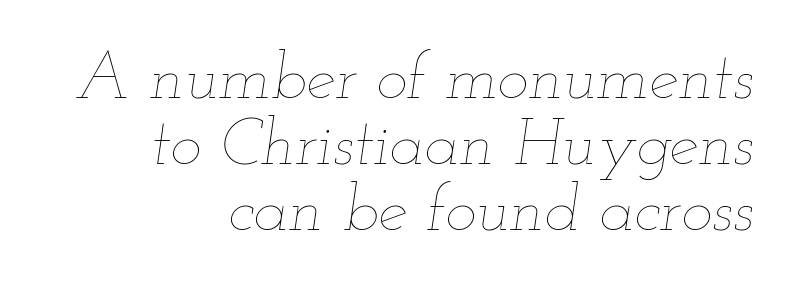
The image shows 66 px thin, wide type, italic (leaning right); set right-aligned, tight line spacing (1.0x), normal letter spacing, not underlined; low stroke contrast and a small x-height.
